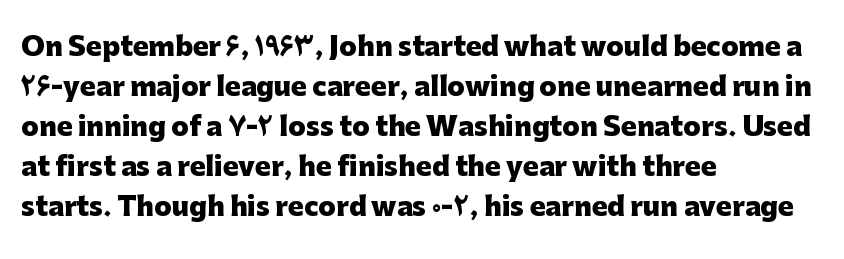
{"italic": "no", "bold": "yes", "underline": "no", "align": "left", "line_spacing": "normal", "line_spacing_ratio": 1.54, "letter_spacing": "normal", "letter_spacing_em": 0.0, "glyph_px": 26}
